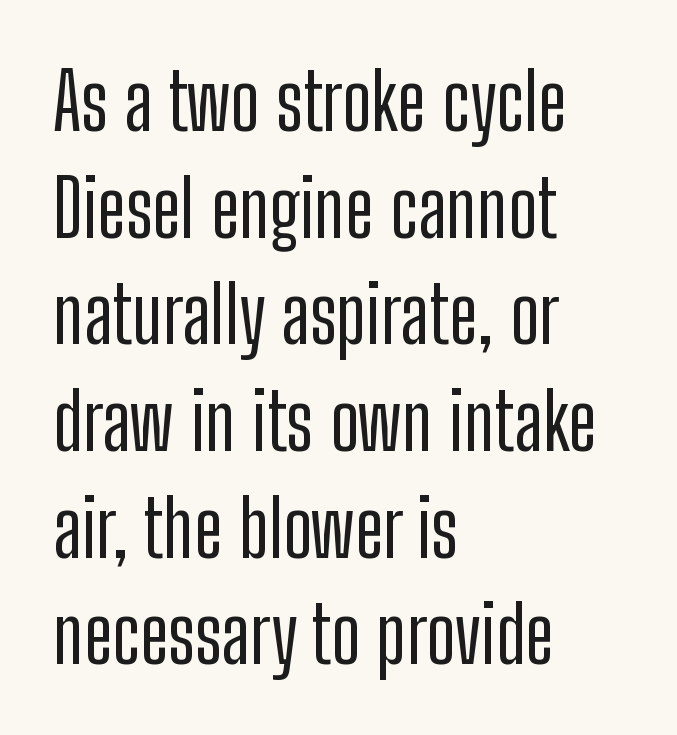
The image shows 79 px condensed sans-serif type, upright; set left-aligned, normal line spacing (1.35x), normal letter spacing, not underlined; low stroke contrast and a medium x-height.
